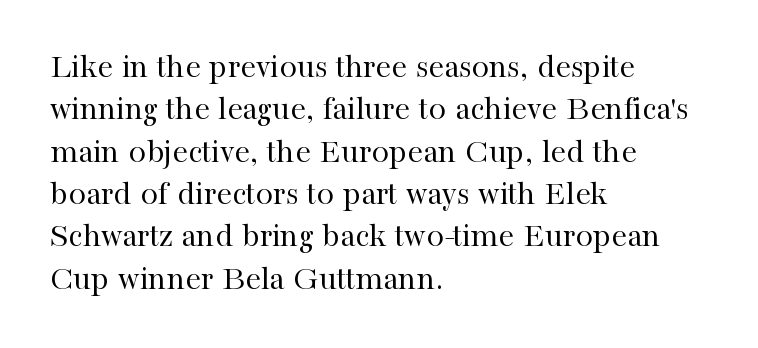
The image shows 35 px regular-weight serif type, upright; set left-aligned, line spacing 1.21x, normal letter spacing, not underlined; high stroke contrast and a medium x-height.
